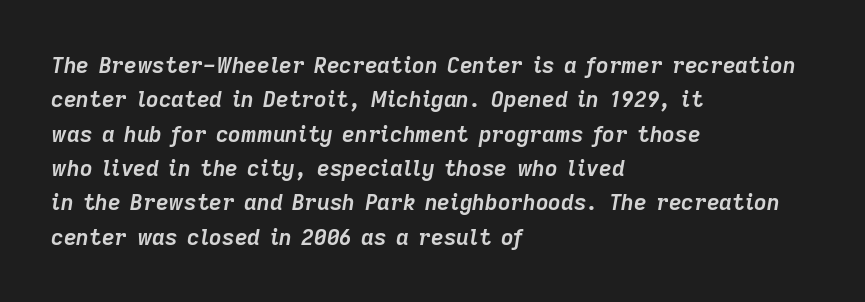
{"italic": "yes", "lean": "right", "slant_degrees": 9, "bold": "yes", "underline": "no", "align": "left", "line_spacing": "normal", "line_spacing_ratio": 1.56, "letter_spacing": "normal", "letter_spacing_em": 0.0, "glyph_px": 22}
